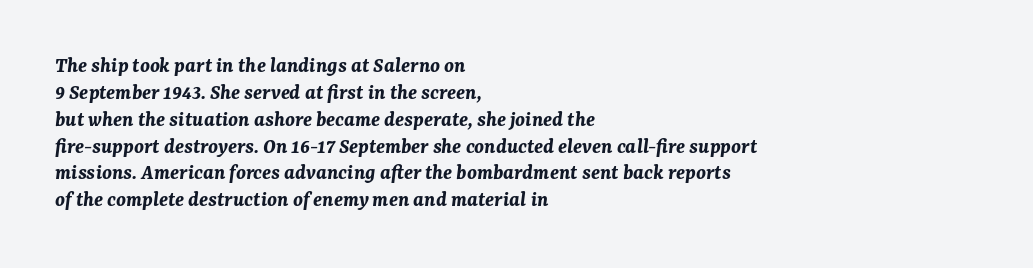
{"italic": "yes", "lean": "right", "slant_degrees": 7, "bold": "yes", "underline": "no", "align": "left", "line_spacing_ratio": 1.22, "letter_spacing": "normal", "letter_spacing_em": 0.0, "glyph_px": 22}
